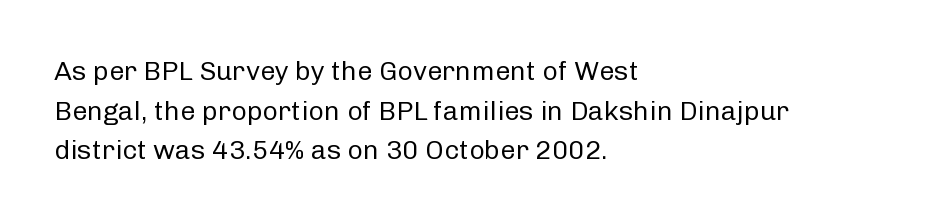
Q: Is the text bold? A: No.
Q: Is the text italic (slanted)? A: No, it is upright.
Q: Is the text underlined? A: No.
Q: How is the paragraph aligned? A: Left-aligned.
Q: Is the spacing between letters normal or unusually wide? A: Normal.
Q: Is the spacing between lines tight, normal or loose? A: Normal.
